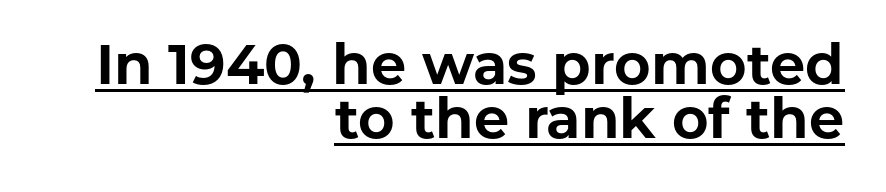
{"serif": "no", "italic": "no", "bold": "yes", "weight": "bold", "width": "normal", "stroke_contrast": "low", "x_height": "medium", "monospaced": "no", "underline": "yes", "align": "right", "line_spacing": "tight", "line_spacing_ratio": 0.97, "letter_spacing": "normal", "letter_spacing_em": 0.0, "glyph_px": 56}
